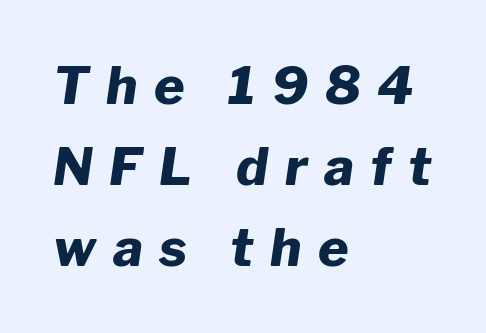
The passage shown is typed in a proportional face where columns would drift. Teacher's note: observe the even left margin — that is flush-left alignment. Quick note: interline space is typical. The glyphs are unaccompanied by any horizontal stroke below them. Weight: bold.
